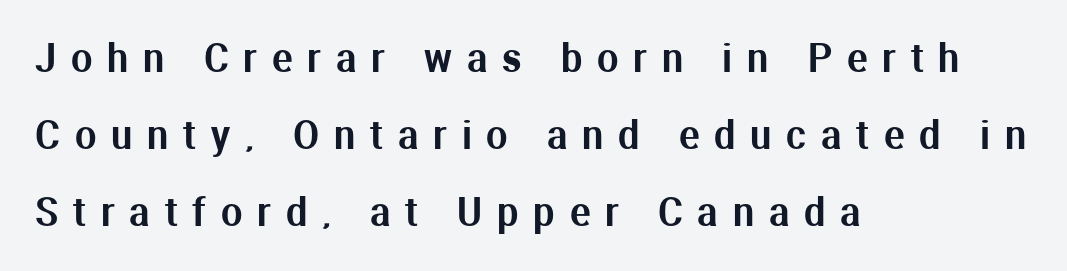
Unmarked baselines from the first word to the last. Left-aligned paragraph, ragged on the right. Style check: upright. A typesetter would call this proportional, since set widths differ per character. How are the letters spaced? Widely, with obvious added tracking. The rendering shows plain stroke endings on the letterforms — a sans-serif design.
